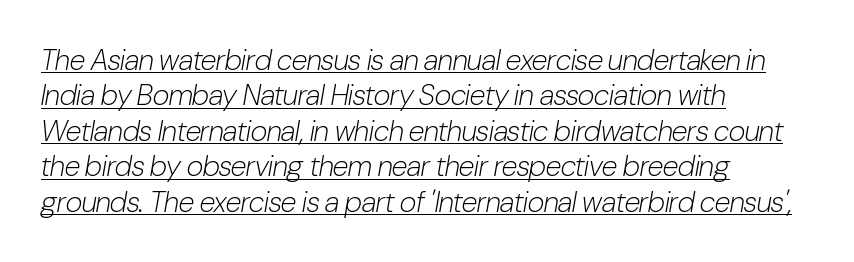
{"italic": "yes", "lean": "right", "slant_degrees": 10, "bold": "no", "weight": "light", "width": "condensed", "stroke_contrast": "low", "x_height": "medium", "monospaced": "no", "underline": "yes", "align": "left", "line_spacing_ratio": 1.22, "letter_spacing": "normal", "letter_spacing_em": 0.0, "glyph_px": 29}
